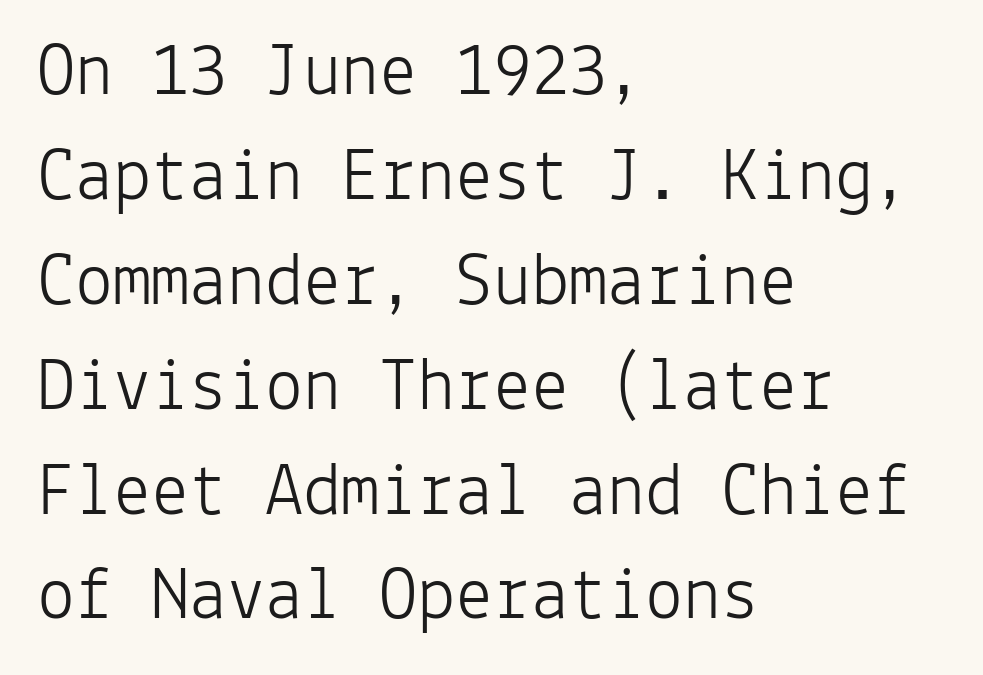
The image shows 76 px light sans-serif type, upright, monospaced; set left-aligned, normal line spacing (1.38x), normal letter spacing, not underlined; low stroke contrast and a medium x-height.
